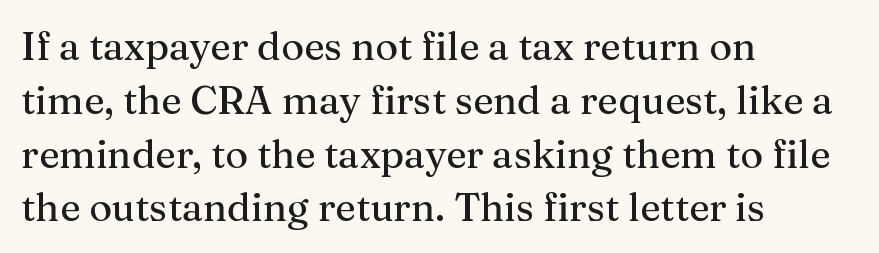
{"serif": "yes", "italic": "no", "width": "normal", "stroke_contrast": "medium", "x_height": "medium", "monospaced": "no", "underline": "no", "align": "left", "line_spacing": "normal", "line_spacing_ratio": 1.38, "letter_spacing": "normal", "letter_spacing_em": 0.0, "glyph_px": 39}
